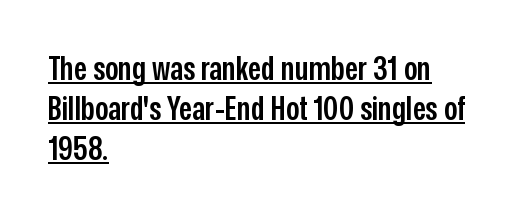
{"serif": "no", "italic": "no", "bold": "semi", "weight": "semibold", "width": "condensed", "stroke_contrast": "low", "x_height": "medium", "monospaced": "no", "underline": "yes", "align": "left", "line_spacing_ratio": 1.21, "letter_spacing": "normal", "letter_spacing_em": 0.0, "glyph_px": 33}
